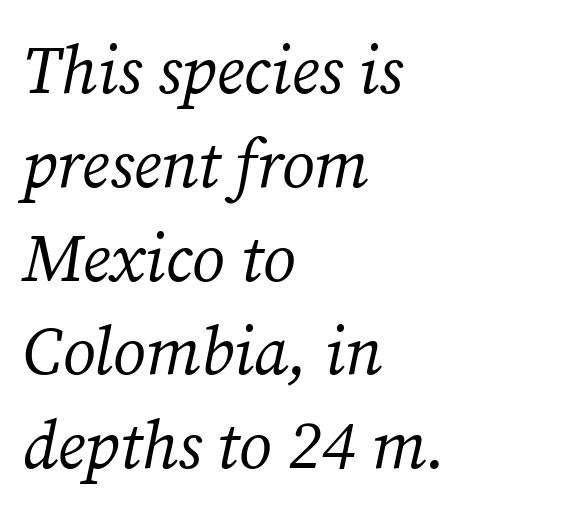
{"serif": "yes", "italic": "yes", "lean": "right", "slant_degrees": 12, "bold": "no", "weight": "regular", "width": "normal", "stroke_contrast": "medium", "x_height": "medium", "monospaced": "no", "underline": "no", "align": "left", "line_spacing": "normal", "line_spacing_ratio": 1.4, "letter_spacing": "normal", "letter_spacing_em": 0.0, "glyph_px": 67}
